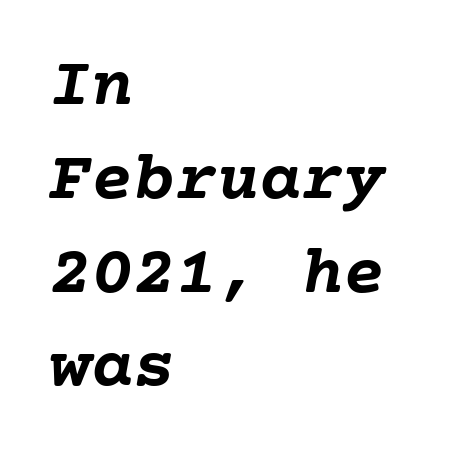
The image shows 70 px semibold type, italic (leaning right); set left-aligned, normal line spacing (1.34x), normal letter spacing, not underlined; low stroke contrast and a medium x-height.
